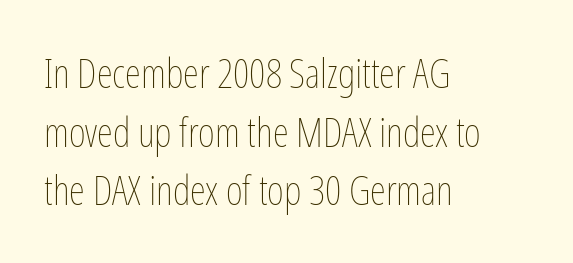
{"italic": "no", "bold": "no", "weight": "thin", "width": "condensed", "stroke_contrast": "low", "x_height": "medium", "monospaced": "no", "underline": "no", "align": "left", "line_spacing": "normal", "line_spacing_ratio": 1.43, "letter_spacing": "normal", "letter_spacing_em": 0.0, "glyph_px": 41}
